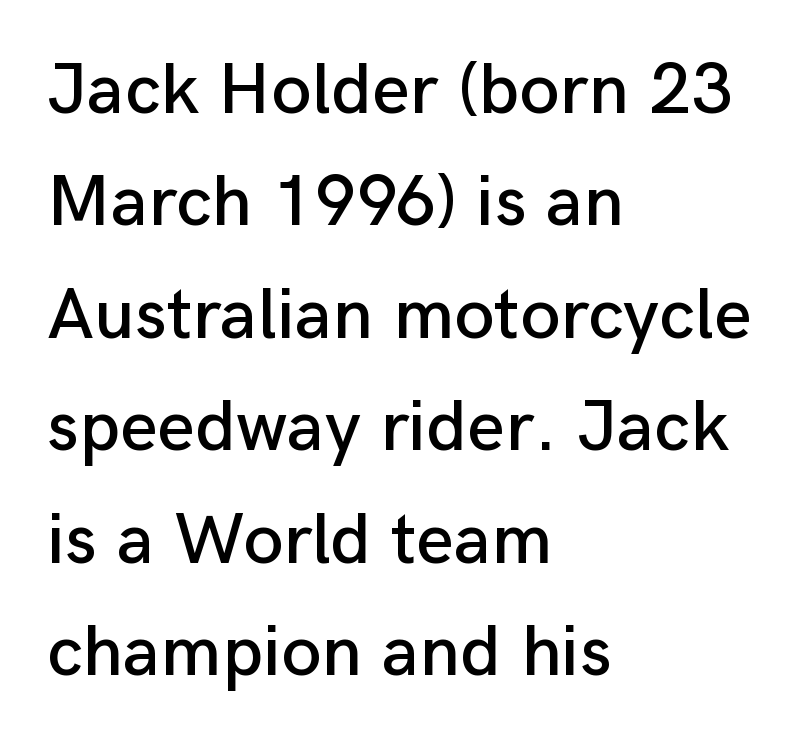
The image shows 73 px sans-serif type, upright; set left-aligned, normal line spacing (1.54x), normal letter spacing, not underlined; low stroke contrast and a medium x-height.
